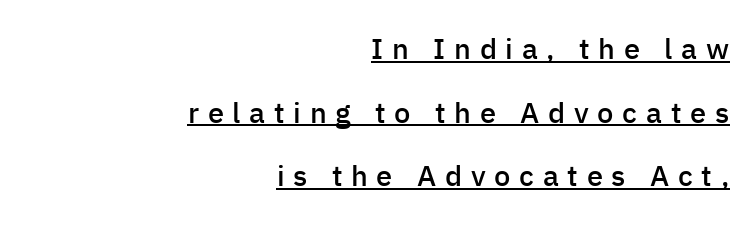
{"serif": "no", "italic": "no", "bold": "semi", "weight": "semibold", "width": "normal", "stroke_contrast": "low", "x_height": "medium", "monospaced": "no", "underline": "yes", "align": "right", "line_spacing": "loose", "line_spacing_ratio": 2.19, "letter_spacing": "wide", "letter_spacing_em": 0.3, "glyph_px": 29}
